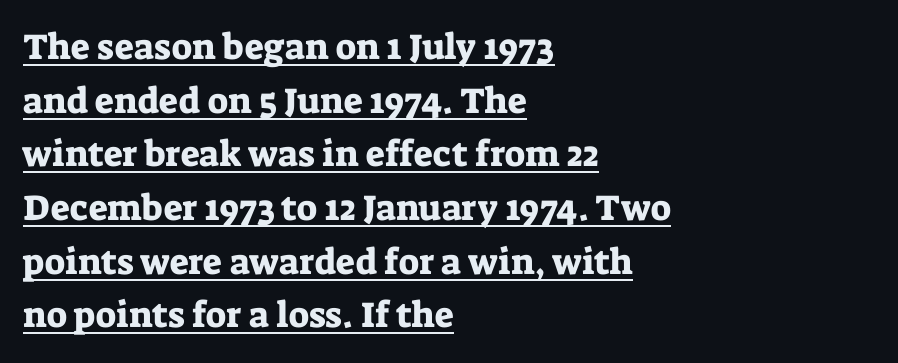
{"serif": "yes", "italic": "no", "width": "normal", "stroke_contrast": "low", "x_height": "medium", "monospaced": "no", "underline": "yes", "align": "left", "line_spacing": "normal", "line_spacing_ratio": 1.49, "letter_spacing": "normal", "letter_spacing_em": 0.0, "glyph_px": 36}
